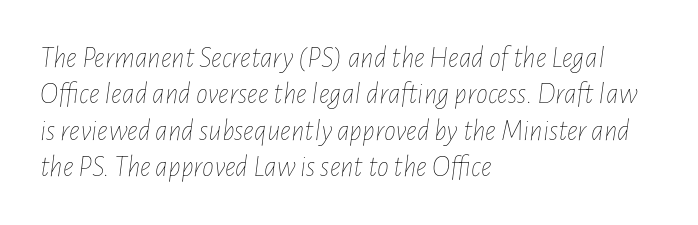
The rendering uses natural spacing where letterforms have individual widths. Spacing between characters is what you'd get straight out of the box. Notice how the stems are inclined rather than vertical — that's the hallmark of italics. A classic flush-left, rag-right setting is used for this passage. Each row of text sits above clean, open space.
